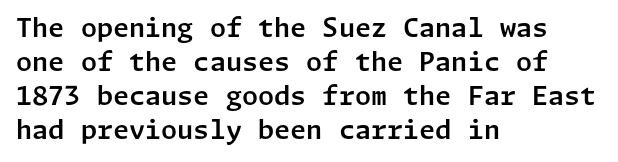
{"italic": "no", "underline": "no", "align": "left", "line_spacing": "normal", "line_spacing_ratio": 1.31, "letter_spacing": "normal", "letter_spacing_em": 0.0, "glyph_px": 26}
